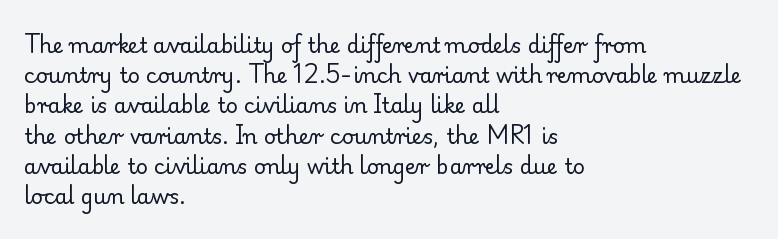
Regarding leading, the lines here are spaced in the standard way. Underline: absent. A classic flush-left, rag-right setting is used for this passage. Every character sits straight up, as roman type does.
